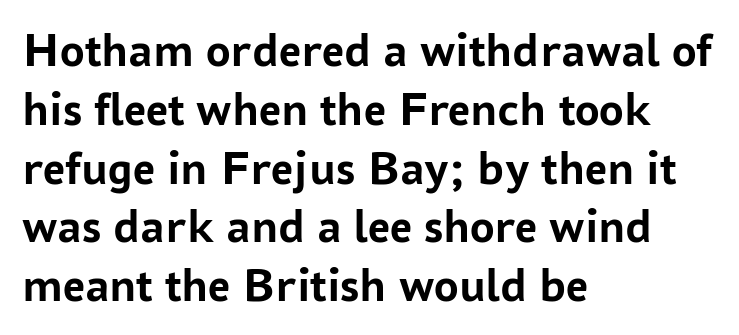
The image shows 49 px semibold sans-serif type, upright; set left-aligned, line spacing 1.2x, normal letter spacing, not underlined; low stroke contrast and a medium x-height.
